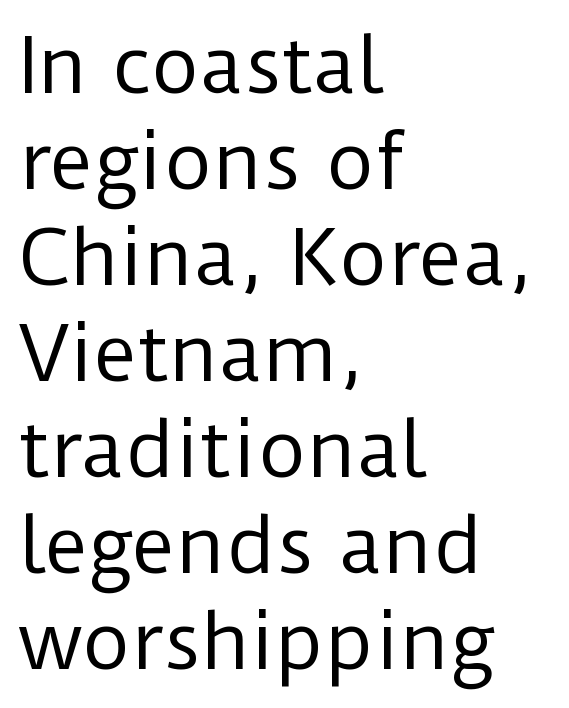
The image shows 75 px regular-weight sans-serif type, upright; set left-aligned, normal line spacing (1.28x), normal letter spacing, not underlined; low stroke contrast and a medium x-height.
